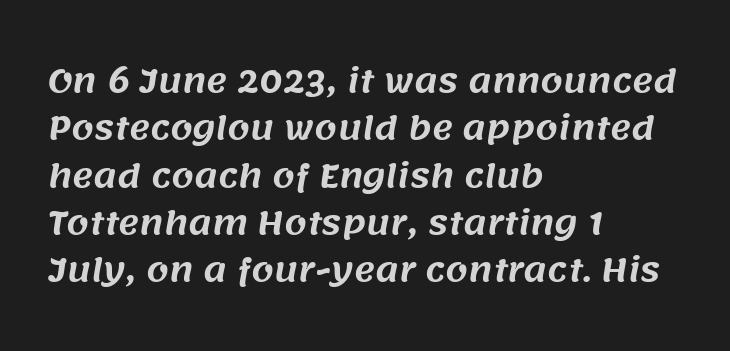
{"serif": "no", "width": "normal", "stroke_contrast": "medium", "x_height": "large", "monospaced": "no", "underline": "no", "align": "left", "line_spacing": "normal", "line_spacing_ratio": 1.48, "letter_spacing": "normal", "letter_spacing_em": 0.0, "glyph_px": 32}
